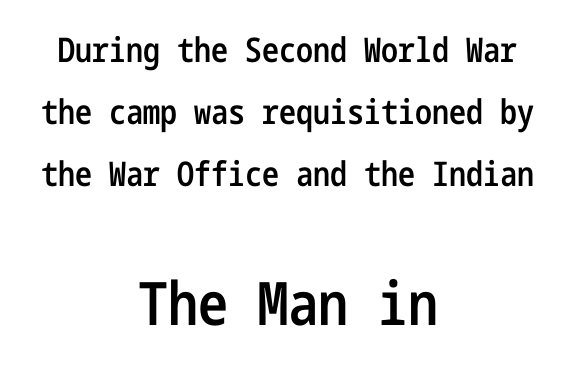
Q: Is the text bold? A: Semi-bold.
Q: Is the text italic (slanted)? A: No, it is upright.
Q: Is the typeface a serif or a sans-serif typeface? A: Sans-serif.
Q: Is the text underlined? A: No.
Q: How is the paragraph aligned? A: Centered.
Q: Is the spacing between letters normal or unusually wide? A: Normal.
Q: Which block of text is set in a larger size, the first (top) or the second (bottom)? A: The second (bottom) one.
Q: Width (condensed, normal, or wide)? A: Condensed.
Q: Stroke contrast? A: Low.
Q: x-height? A: Medium.
